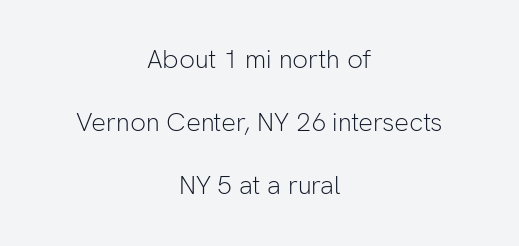
Q: Is the text bold? A: No.
Q: Is the text italic (slanted)? A: No, it is upright.
Q: Is the text underlined? A: No.
Q: How is the paragraph aligned? A: Centered.
Q: Is the spacing between letters normal or unusually wide? A: Normal.
Q: Is the spacing between lines tight, normal or loose? A: Loose.
